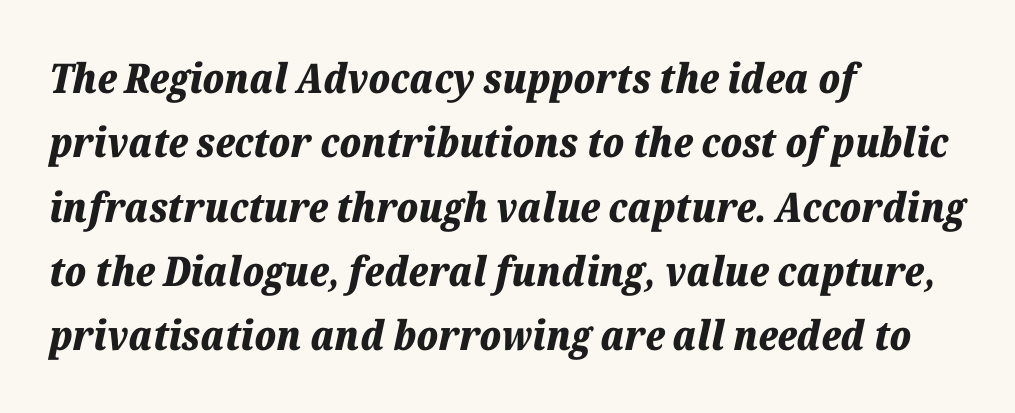
Q: Is the text bold? A: Yes.
Q: Is the text italic (slanted)? A: Yes, it leans right by about 12 degrees.
Q: Is the text underlined? A: No.
Q: How is the paragraph aligned? A: Left-aligned.
Q: Is the spacing between letters normal or unusually wide? A: Normal.
Q: Is the spacing between lines tight, normal or loose? A: Normal.
Q: Width (condensed, normal, or wide)? A: Normal.
Q: Stroke contrast? A: Low.
Q: x-height? A: Medium.
Q: Monospaced? A: No.
